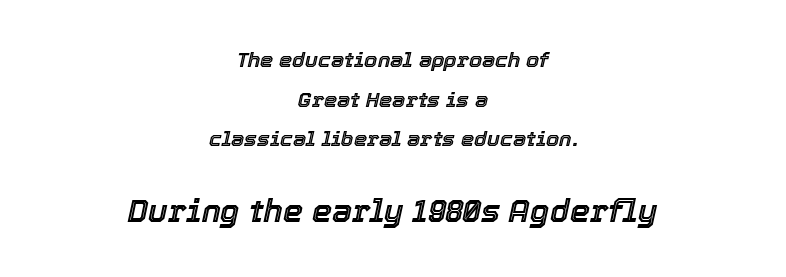
{"italic": "yes", "lean": "right", "slant_degrees": 12, "width": "normal", "x_height": "medium", "monospaced": "no", "underline": "no", "align": "center", "line_spacing_ratio": 1.89, "letter_spacing": "normal", "letter_spacing_em": 0.0, "larger_block": "second", "size_ratio": 1.52, "glyph_px": 32}
